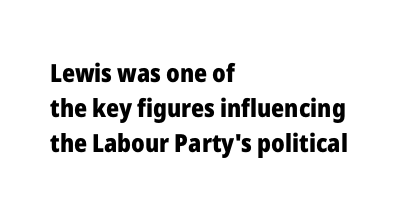
{"italic": "no", "bold": "yes", "underline": "no", "align": "left", "line_spacing": "normal", "line_spacing_ratio": 1.4, "letter_spacing": "normal", "letter_spacing_em": 0.0, "glyph_px": 25}
